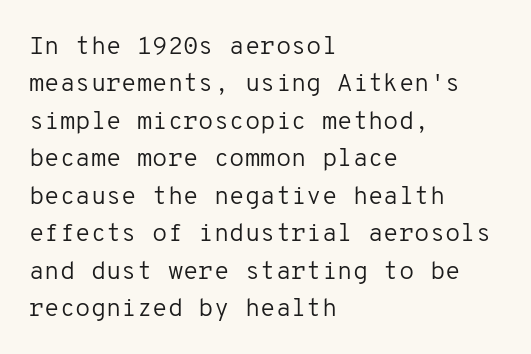
{"italic": "no", "bold": "no", "underline": "no", "align": "left", "line_spacing": "normal", "line_spacing_ratio": 1.5, "letter_spacing": "normal", "letter_spacing_em": 0.0, "glyph_px": 25}
